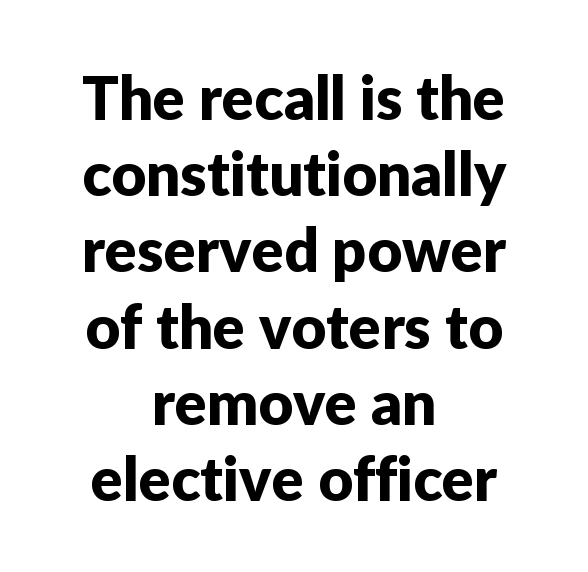
The image shows 60 px sans-serif type, upright; set centered, normal line spacing (1.27x), normal letter spacing, not underlined; low stroke contrast and a medium x-height.
